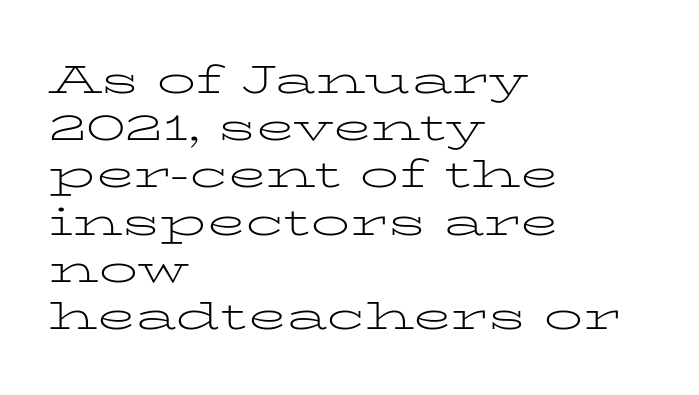
The paragraph shown leans on its left margin. Descenders hang freely into open space. This rendering leaves character spacing at its baseline value. A quiet, ordinary-to-light weight characterises the typeface.
